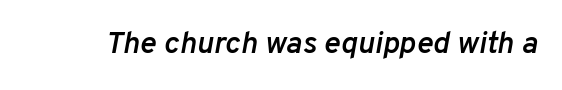
This sample uses plain, unmodified letter spacing. The space directly below the letters is spotless. Think of a printed novel: that variable character pitch is what you see here. The typography opts for an oblique posture over an upright one.
